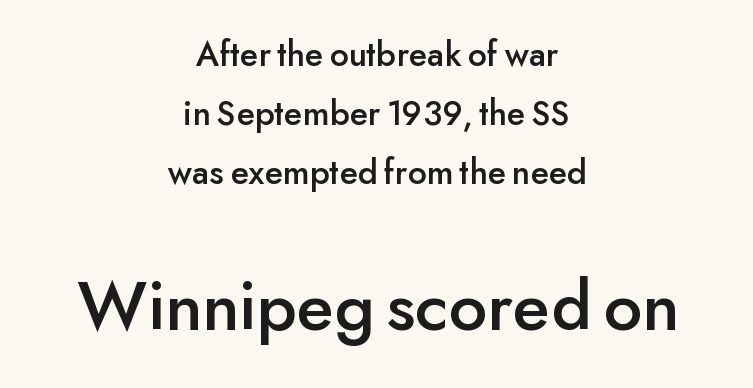
Here the designer chose a conventional face with non-uniform glyph widths. Classification — sans serif. Quick note: not italic, upright. Caption: upper text group reduced, lower text group enlarged.
